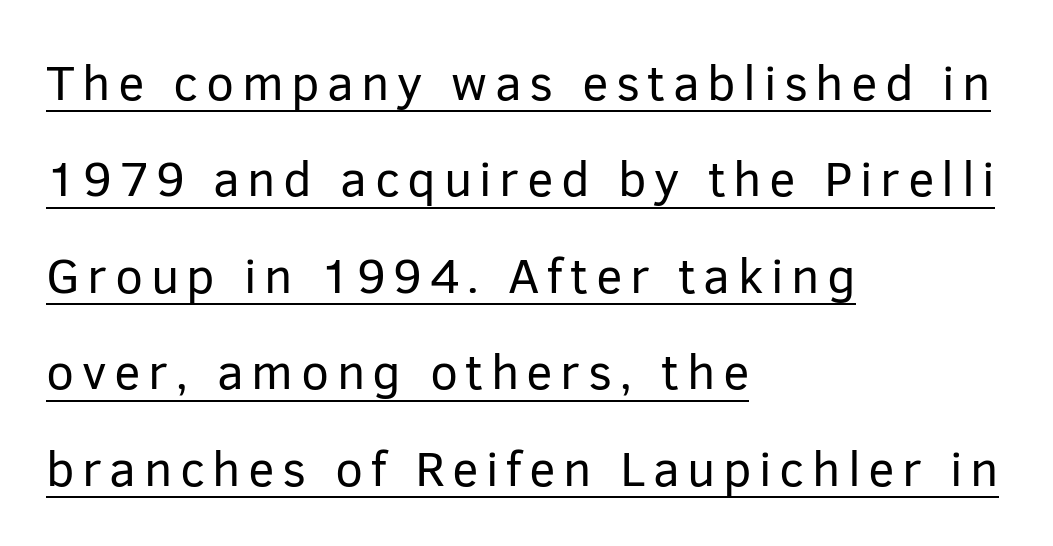
{"serif": "no", "italic": "no", "bold": "no", "weight": "regular", "width": "normal", "stroke_contrast": "low", "x_height": "medium", "monospaced": "no", "underline": "yes", "align": "left", "line_spacing": "loose", "line_spacing_ratio": 1.93, "glyph_px": 50}
